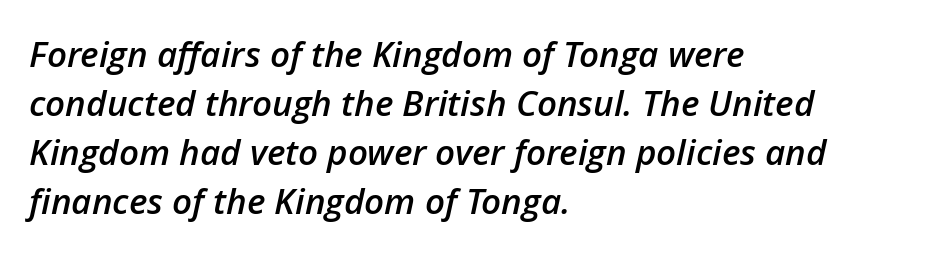
{"italic": "yes", "lean": "right", "slant_degrees": 12, "bold": "semi", "weight": "semibold", "width": "normal", "stroke_contrast": "low", "x_height": "medium", "monospaced": "no", "underline": "no", "align": "left", "line_spacing": "normal", "line_spacing_ratio": 1.4, "letter_spacing": "normal", "letter_spacing_em": 0.0, "glyph_px": 35}
